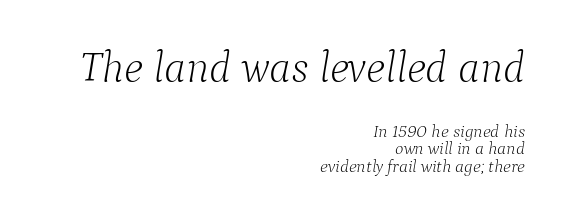
Q: Is the text bold? A: No.
Q: Is the text italic (slanted)? A: Yes, it leans right by about 9 degrees.
Q: Is the typeface a serif or a sans-serif typeface? A: Serif.
Q: Is the text underlined? A: No.
Q: How is the paragraph aligned? A: Right-aligned.
Q: Is the spacing between letters normal or unusually wide? A: Normal.
Q: Is the spacing between lines tight, normal or loose? A: Tight.
Q: Which block of text is set in a larger size, the first (top) or the second (bottom)? A: The first (top) one.
Q: Width (condensed, normal, or wide)? A: Normal.
Q: Stroke contrast? A: Low.
Q: x-height? A: Medium.
Q: Monospaced? A: No.
